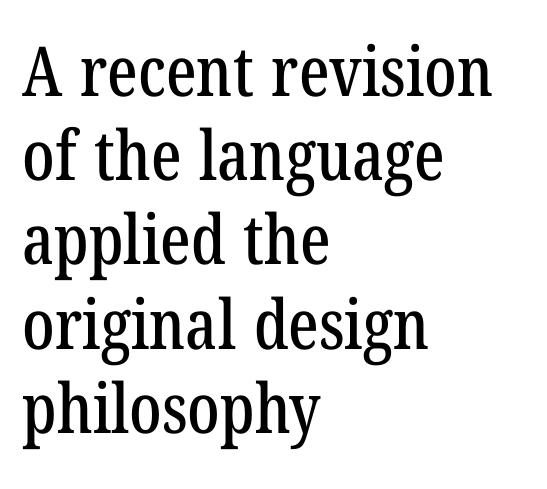
The letters advance in unequal steps, a hallmark of proportional type. Just letters on the line, the space beneath them empty. All the whitespace from short lines collects on the right. Tracking here is standard; glyphs follow each other at the usual distance. A typesetter would label this face a serif.
